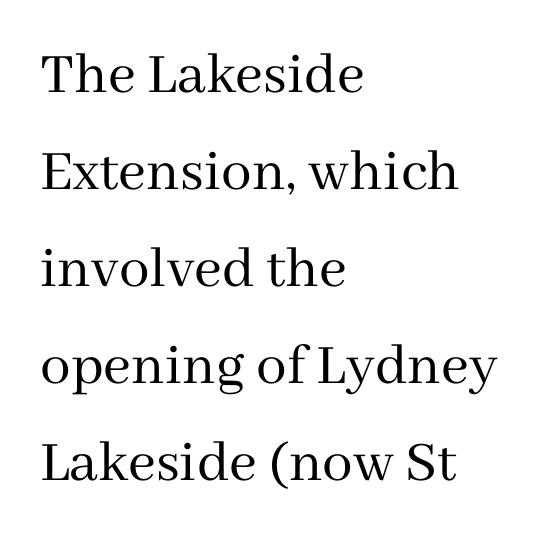
Q: Is the text bold? A: No.
Q: Is the text italic (slanted)? A: No, it is upright.
Q: Is the typeface a serif or a sans-serif typeface? A: Serif.
Q: Is the text underlined? A: No.
Q: How is the paragraph aligned? A: Left-aligned.
Q: Is the spacing between letters normal or unusually wide? A: Normal.
Q: Is the spacing between lines tight, normal or loose? A: Normal.
Q: Width (condensed, normal, or wide)? A: Normal.
Q: Stroke contrast? A: Medium.
Q: x-height? A: Medium.
Q: Monospaced? A: No.
